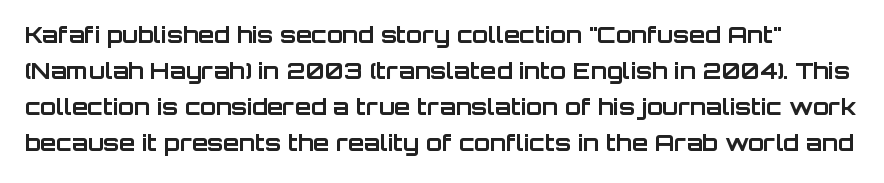
{"italic": "no", "bold": "yes", "underline": "no", "line_spacing": "normal", "line_spacing_ratio": 1.57, "letter_spacing": "normal", "letter_spacing_em": 0.0, "glyph_px": 23}
